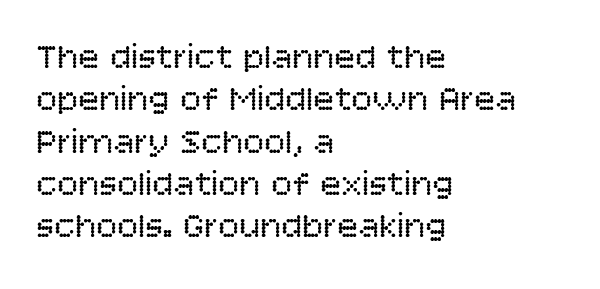
Serifs: no, the terminals of the letterforms are clean. Each letter keeps its own natural width here, so spacing adapts to shape. The string is rendered with underlining switched off. Observe the ordinary spacing: letters are neighbours, not strangers.
